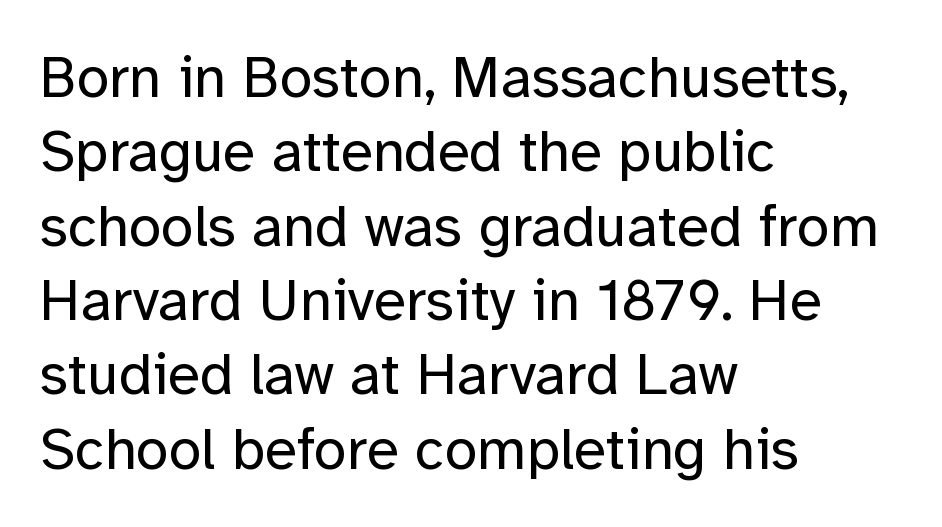
{"serif": "no", "italic": "no", "bold": "no", "weight": "regular", "width": "normal", "stroke_contrast": "low", "x_height": "medium", "monospaced": "no", "underline": "no", "align": "left", "line_spacing": "normal", "line_spacing_ratio": 1.26, "letter_spacing": "normal", "letter_spacing_em": 0.0, "glyph_px": 59}
